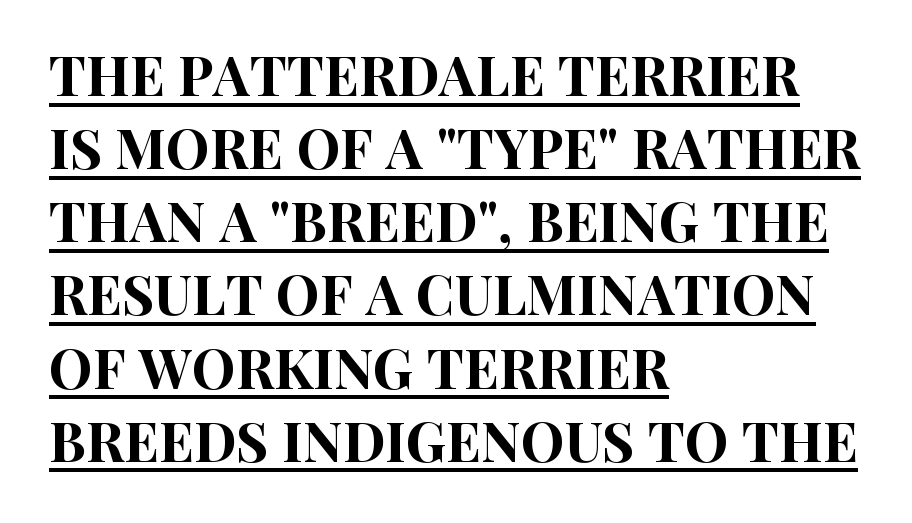
Q: Is the text italic (slanted)? A: No, it is upright.
Q: Is the typeface a serif or a sans-serif typeface? A: Sans-serif.
Q: Is the text underlined? A: Yes.
Q: How is the paragraph aligned? A: Left-aligned.
Q: Is the spacing between letters normal or unusually wide? A: Normal.
Q: Is the spacing between lines tight, normal or loose? A: Normal.
Q: Width (condensed, normal, or wide)? A: Condensed.
Q: Stroke contrast? A: High.
Q: x-height? A: Large.
Q: Monospaced? A: No.
